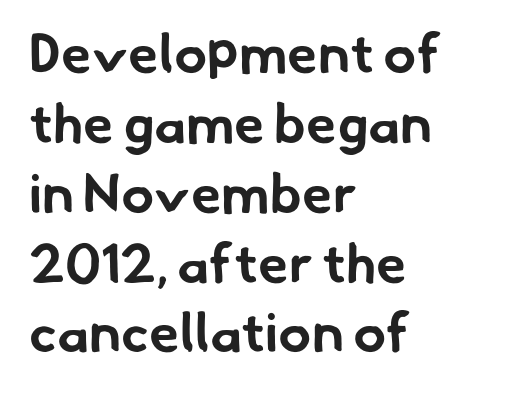
The image shows 55 px bold sans-serif type; set left-aligned, normal line spacing (1.27x), normal letter spacing, not underlined; low stroke contrast and a small x-height.
